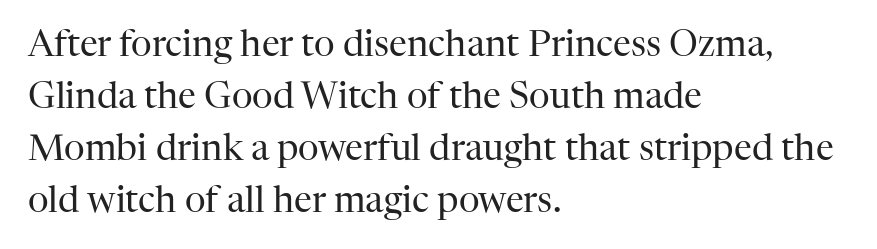
{"serif": "yes", "italic": "no", "bold": "no", "weight": "regular", "width": "normal", "stroke_contrast": "high", "x_height": "medium", "monospaced": "no", "underline": "no", "align": "left", "line_spacing": "normal", "line_spacing_ratio": 1.44, "letter_spacing": "normal", "letter_spacing_em": 0.0, "glyph_px": 36}
